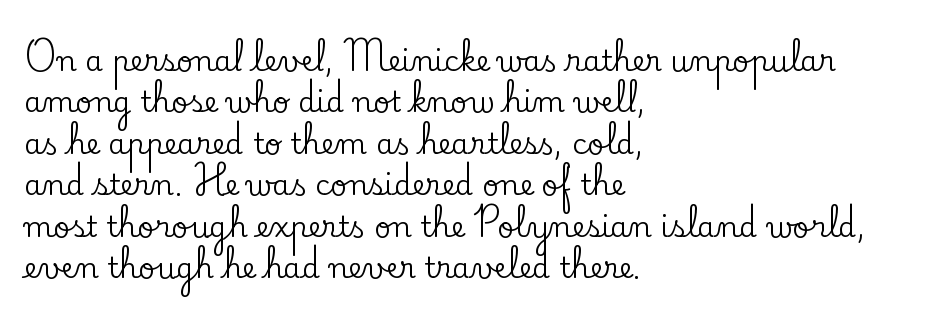
Q: Is the text italic (slanted)? A: No, it is upright.
Q: Is the typeface a serif or a sans-serif typeface? A: Serif.
Q: Is the text underlined? A: No.
Q: How is the paragraph aligned? A: Left-aligned.
Q: Is the spacing between letters normal or unusually wide? A: Normal.
Q: Is the spacing between lines tight, normal or loose? A: Normal.
Q: Width (condensed, normal, or wide)? A: Normal.
Q: Stroke contrast? A: Low.
Q: x-height? A: Small.
Q: Monospaced? A: No.
